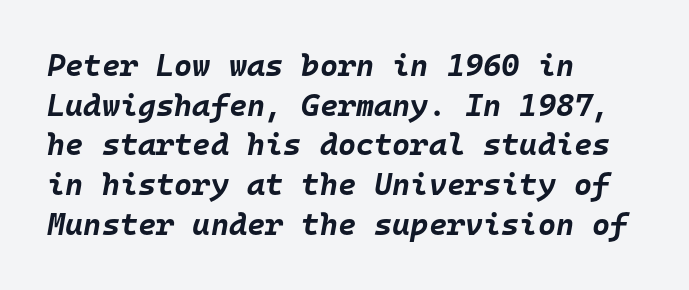
The image shows 31 px bold type, italic (leaning right), monospaced; set left-aligned, normal line spacing (1.28x), normal letter spacing, not underlined; low stroke contrast and a large x-height.
